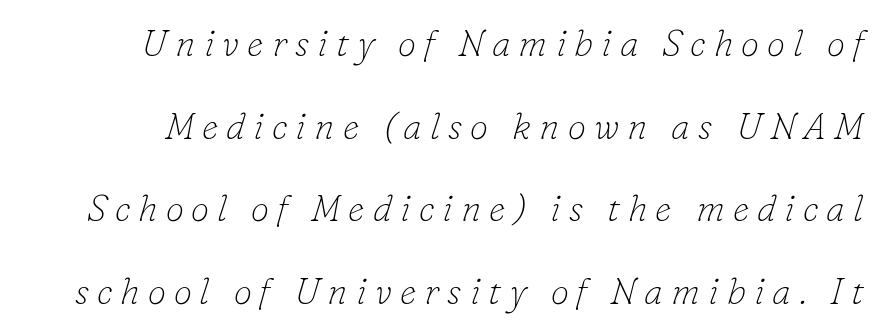
You can tell it's italic because the verticals aren't actually vertical. Spacing verdict: proportional, widths tailored to each character. Look at the bottom of the vertical strokes: they flare into serifs here. Bold? No — there's no thickening of the strokes.
